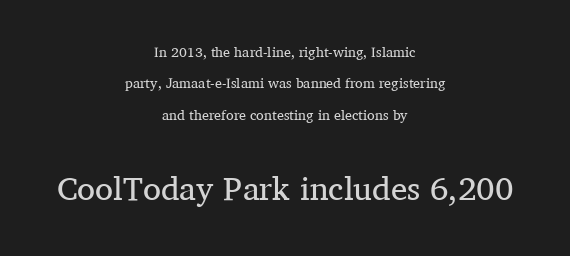
{"serif": "yes", "italic": "no", "bold": "no", "weight": "regular", "width": "normal", "stroke_contrast": "medium", "x_height": "medium", "monospaced": "no", "underline": "no", "align": "center", "line_spacing": "loose", "line_spacing_ratio": 2.24, "letter_spacing": "normal", "letter_spacing_em": 0.0, "larger_block": "second", "size_ratio": 2.36, "glyph_px": 33}
